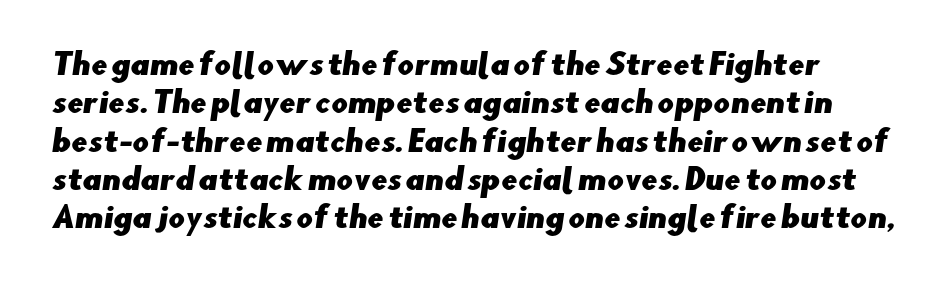
Look at the tracking — it's just the regular setting, nothing added. Looks like regular typesetting: each glyph gets only the width it needs. Nobody drew a line under any word here. The type family on display is of the sans-serif kind.
